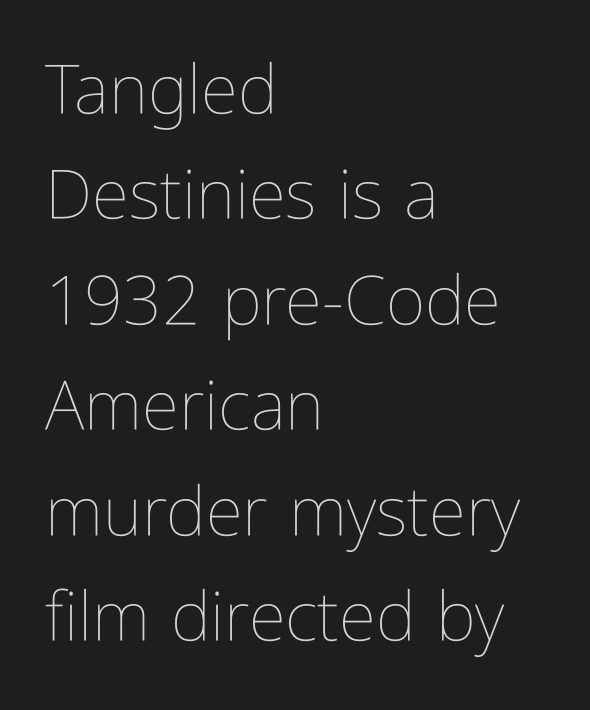
Between one letter and the next there's only the usual sliver of space. Whoever set this chose a conventional vertical rhythm. Designer's note — italics off, roman on. The lines in this sample share a left origin and differ only in where they stop. The strokes are not fattened; the text isn't bold. Note the varied advance widths — an 'i' is clearly narrower than an 'm'.
